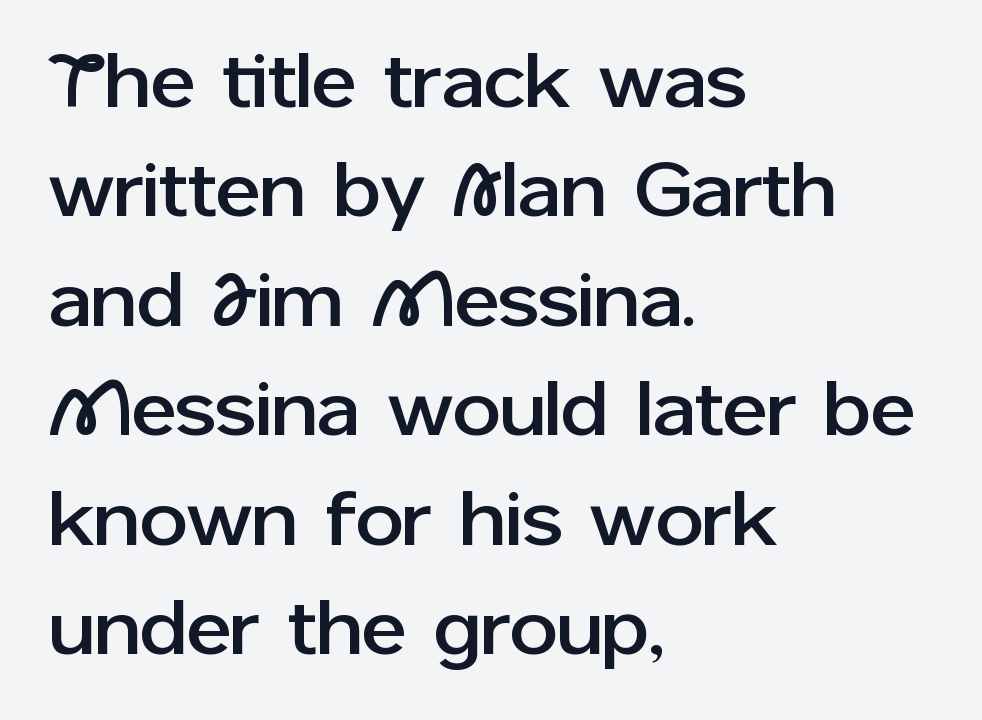
Q: Is the text italic (slanted)? A: No, it is upright.
Q: Is the typeface a serif or a sans-serif typeface? A: Sans-serif.
Q: Is the text underlined? A: No.
Q: How is the paragraph aligned? A: Left-aligned.
Q: Is the spacing between letters normal or unusually wide? A: Normal.
Q: Is the spacing between lines tight, normal or loose? A: Normal.
Q: Width (condensed, normal, or wide)? A: Normal.
Q: Stroke contrast? A: Low.
Q: x-height? A: Medium.
Q: Monospaced? A: No.
